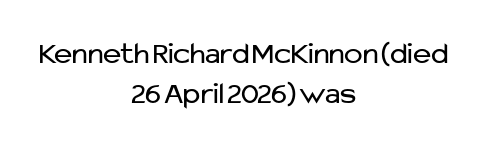
Q: Is the text bold? A: No.
Q: Is the text italic (slanted)? A: No, it is upright.
Q: Is the typeface a serif or a sans-serif typeface? A: Sans-serif.
Q: Is the text underlined? A: No.
Q: How is the paragraph aligned? A: Centered.
Q: Is the spacing between letters normal or unusually wide? A: Normal.
Q: Is the spacing between lines tight, normal or loose? A: Normal.
Q: Width (condensed, normal, or wide)? A: Normal.
Q: Stroke contrast? A: Low.
Q: x-height? A: Medium.
Q: Monospaced? A: No.
